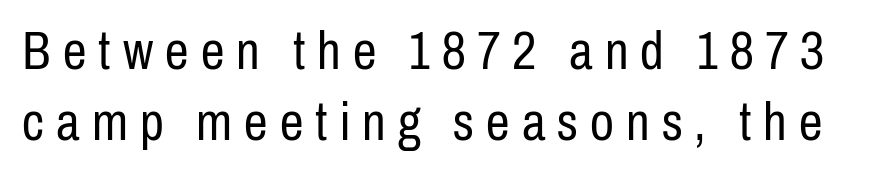
The image shows 53 px regular-weight, condensed sans-serif type, upright; set normal line spacing (1.34x), unusually wide letter spacing (+0.23 em), not underlined; low stroke contrast and a medium x-height.
